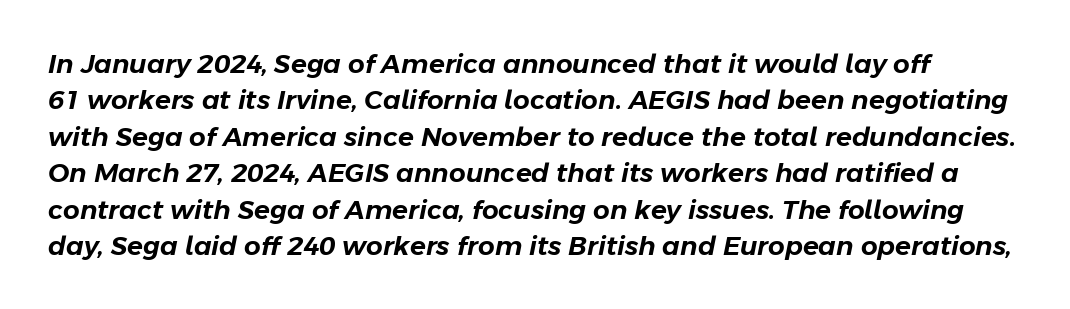
Regular leading. The glyphs are unaccompanied by any horizontal stroke below them. Between one letter and the next there's only the usual sliver of space. The specimen reads as italic at a glance.
